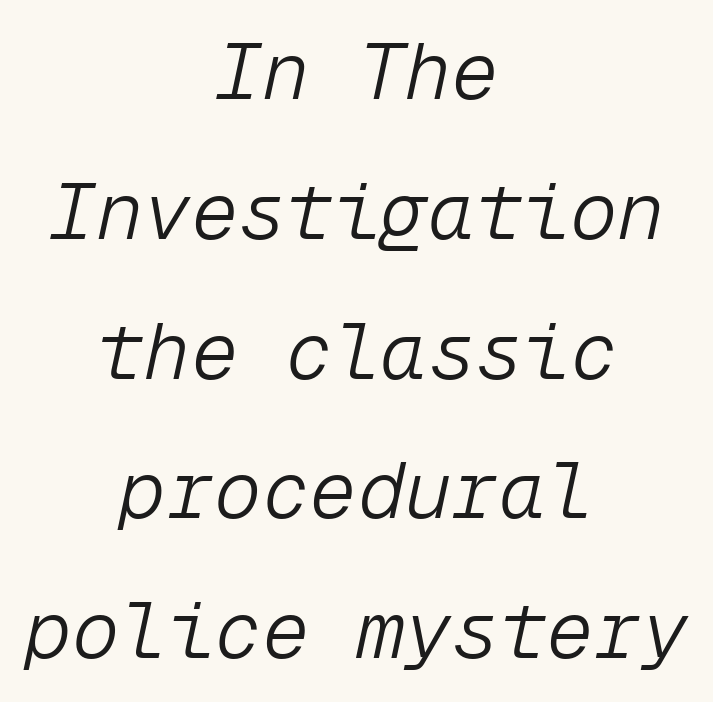
{"italic": "yes", "lean": "right", "slant_degrees": 12, "bold": "no", "weight": "light", "width": "normal", "stroke_contrast": "low", "x_height": "medium", "monospaced": "yes", "underline": "no", "align": "center", "line_spacing_ratio": 1.77, "letter_spacing": "normal", "letter_spacing_em": 0.0, "glyph_px": 79}
